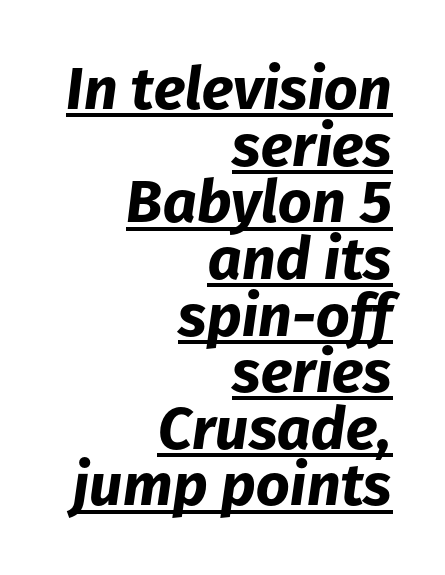
The image shows 59 px bold type, italic (leaning right); set right-aligned, tight line spacing (0.96x), normal letter spacing, underlined; low stroke contrast and a medium x-height.
